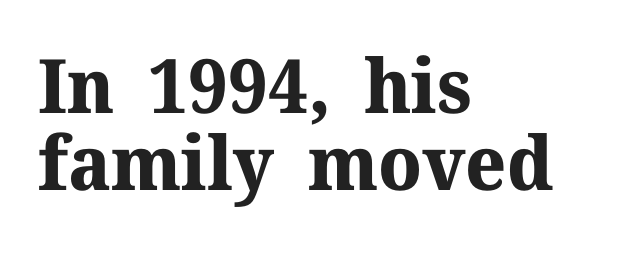
Q: Is the text bold? A: Yes.
Q: Is the text italic (slanted)? A: No, it is upright.
Q: Is the typeface a serif or a sans-serif typeface? A: Serif.
Q: Is the text underlined? A: No.
Q: How is the paragraph aligned? A: Left-aligned.
Q: Is the spacing between letters normal or unusually wide? A: Normal.
Q: Is the spacing between lines tight, normal or loose? A: Tight.
Q: Width (condensed, normal, or wide)? A: Normal.
Q: Stroke contrast? A: Medium.
Q: x-height? A: Medium.
Q: Monospaced? A: No.
